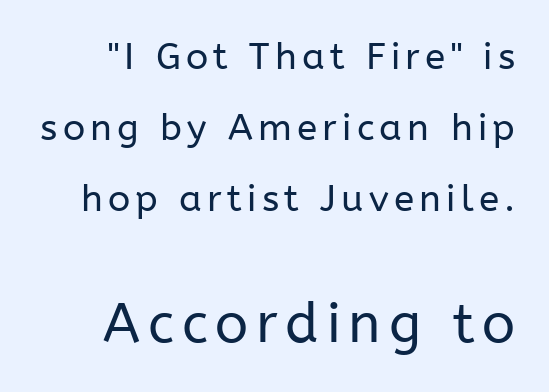
{"serif": "no", "italic": "no", "bold": "no", "weight": "regular", "width": "normal", "stroke_contrast": "low", "x_height": "medium", "monospaced": "no", "underline": "no", "line_spacing": "loose", "line_spacing_ratio": 1.92, "larger_block": "second", "size_ratio": 1.49, "glyph_px": 55}
